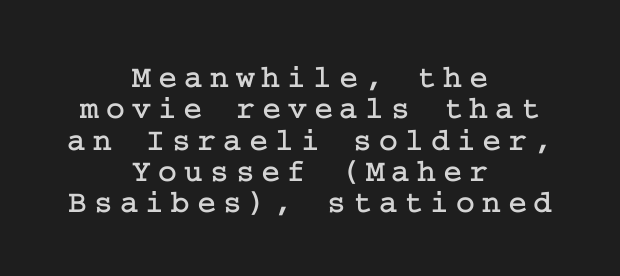
Any mark beneath the type? The region is blank. Spacing between characters has been opened up far beyond the box default. Line spacing here is tight. Classification — serif.
